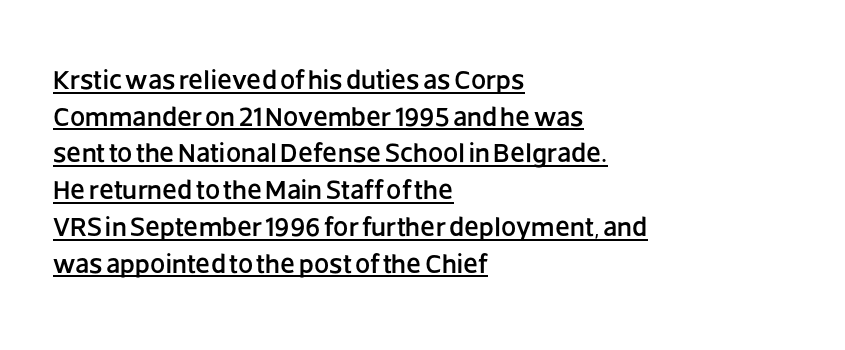
Q: Is the text italic (slanted)? A: No, it is upright.
Q: Is the text underlined? A: Yes.
Q: How is the paragraph aligned? A: Left-aligned.
Q: Is the spacing between letters normal or unusually wide? A: Normal.
Q: Is the spacing between lines tight, normal or loose? A: Normal.
